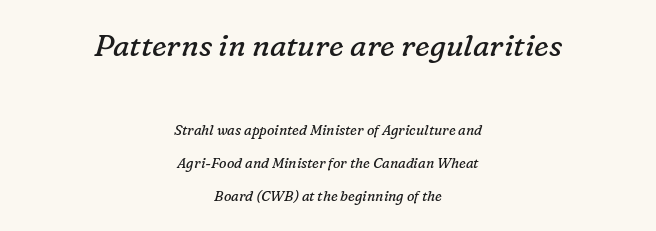
The baseline area is clear. The lettering tilts uniformly, giving the passage an italic look. Here the glyphs are tracked normally, forming tight word shapes. Horizontal bands of white between lines are thick stripes.
